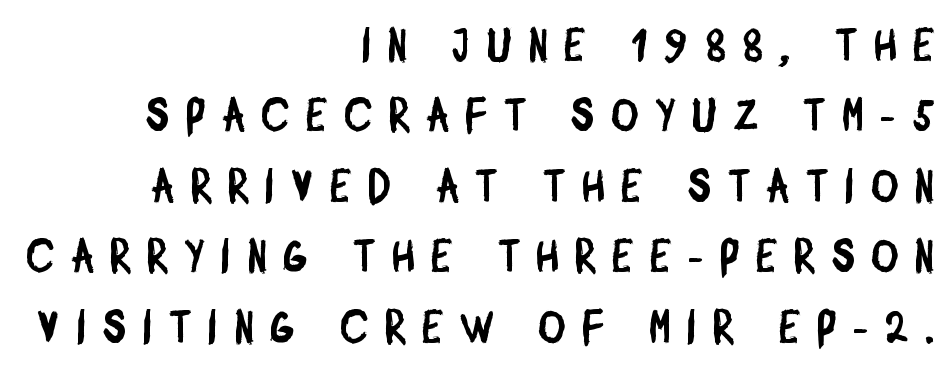
Q: Is the typeface a serif or a sans-serif typeface? A: Sans-serif.
Q: Is the text underlined? A: No.
Q: How is the paragraph aligned? A: Right-aligned.
Q: Is the spacing between letters normal or unusually wide? A: Unusually wide.
Q: Is the spacing between lines tight, normal or loose? A: Normal.
Q: Width (condensed, normal, or wide)? A: Condensed.
Q: Stroke contrast? A: Low.
Q: x-height? A: Large.
Q: Monospaced? A: No.
